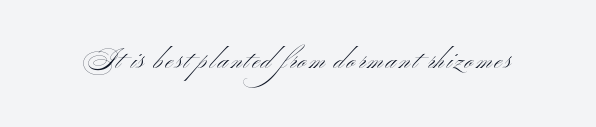
Q: Is the text bold? A: No.
Q: Is the text italic (slanted)? A: Yes.
Q: Is the text underlined? A: No.
